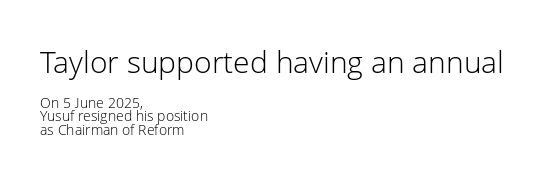
Q: Is the text bold? A: No.
Q: Is the text italic (slanted)? A: No, it is upright.
Q: Is the typeface a serif or a sans-serif typeface? A: Sans-serif.
Q: Is the text underlined? A: No.
Q: How is the paragraph aligned? A: Left-aligned.
Q: Is the spacing between letters normal or unusually wide? A: Normal.
Q: Is the spacing between lines tight, normal or loose? A: Tight.
Q: Which block of text is set in a larger size, the first (top) or the second (bottom)? A: The first (top) one.
Q: Width (condensed, normal, or wide)? A: Normal.
Q: Stroke contrast? A: Low.
Q: x-height? A: Medium.
Q: Monospaced? A: No.
